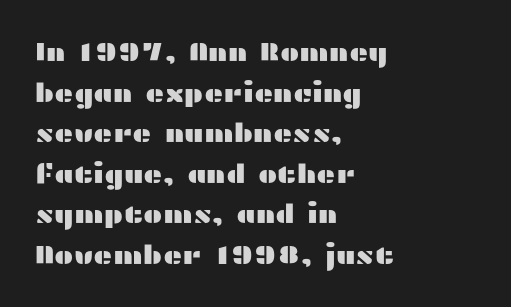
{"italic": "no", "underline": "no", "align": "left", "line_spacing": "normal", "line_spacing_ratio": 1.56, "letter_spacing": "normal", "letter_spacing_em": 0.0, "glyph_px": 26}
